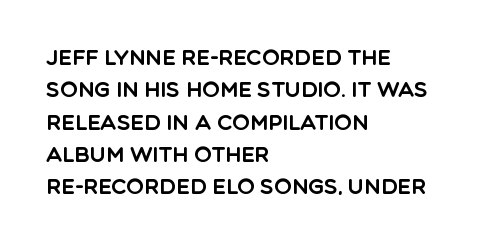
The image shows 21 px text type, upright; set left-aligned, normal line spacing (1.54x), normal letter spacing, not underlined.
